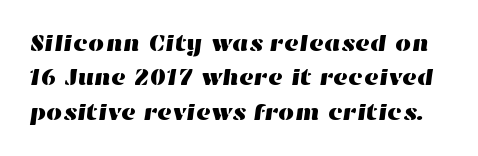
This rendering features lettering with no underline. This sample uses plain, unmodified letter spacing. Honestly, the row spacing looks completely unremarkable.
